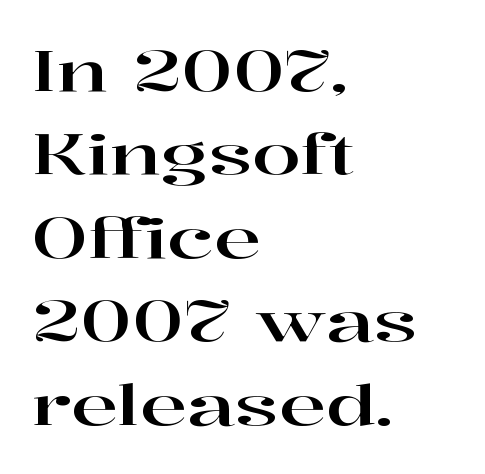
The image shows 56 px wide serif type, upright; set left-aligned, normal line spacing (1.49x), normal letter spacing, not underlined; high stroke contrast and a medium x-height.
